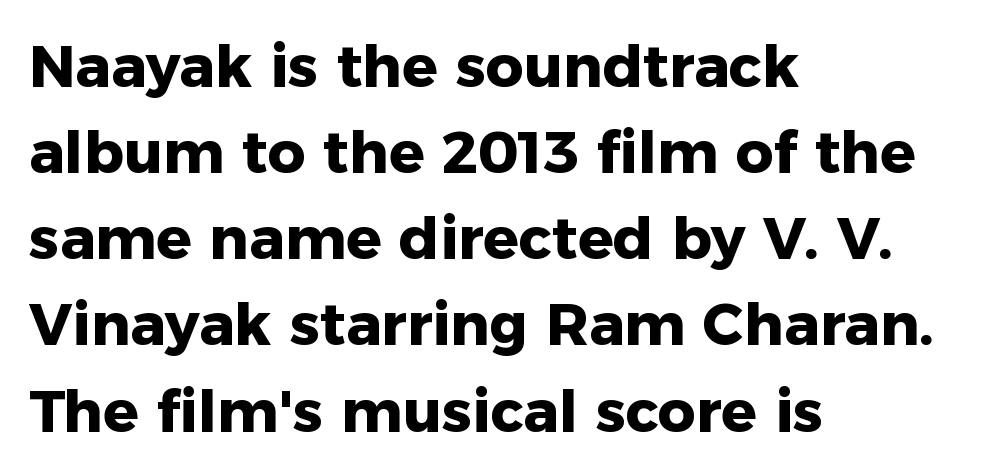
{"serif": "no", "italic": "no", "bold": "yes", "weight": "heavy", "width": "normal", "stroke_contrast": "low", "x_height": "medium", "monospaced": "no", "underline": "no", "align": "left", "line_spacing": "normal", "line_spacing_ratio": 1.46, "letter_spacing": "normal", "letter_spacing_em": 0.0, "glyph_px": 59}
